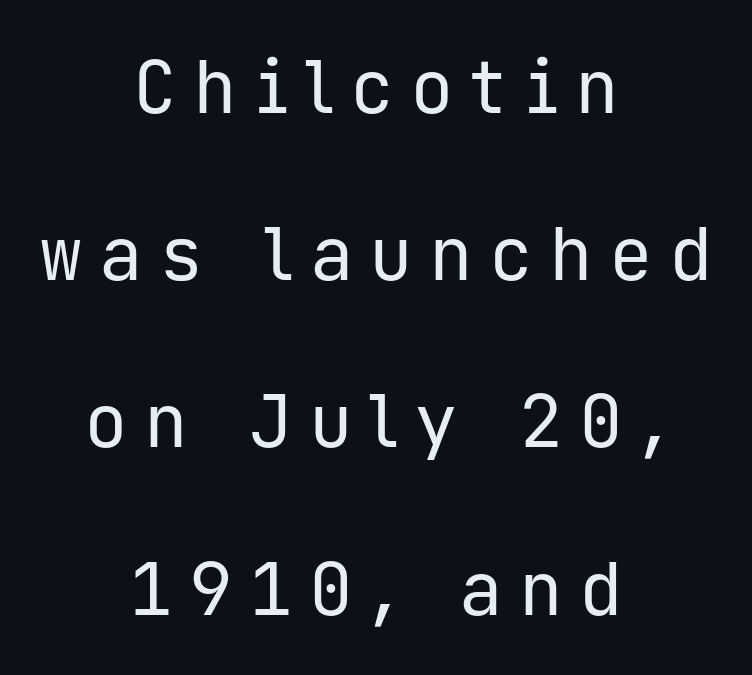
The area under the type is left untouched. Between one letter and the next there's a generous, obvious gap. These lines stack symmetrically, like a column narrowing and widening about its center. Think standard paragraph weight, or any step lighter than that. The letters march in equal steps, a hallmark of fixed-pitch type. Whoever set this chose breathing room over compactness in the vertical rhythm.
